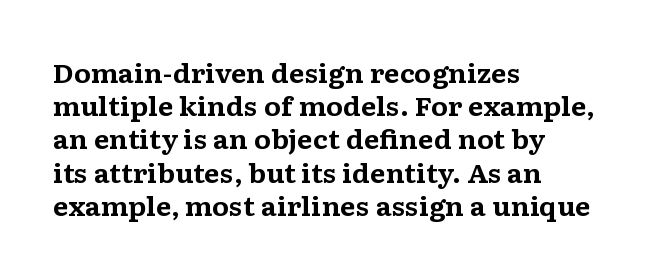
{"italic": "no", "bold": "yes", "underline": "no", "align": "left", "line_spacing": "normal", "line_spacing_ratio": 1.33, "letter_spacing": "normal", "letter_spacing_em": 0.0, "glyph_px": 25}
